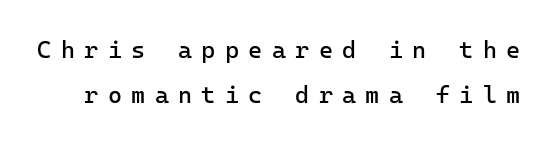
{"italic": "no", "bold": "no", "underline": "no", "line_spacing_ratio": 1.87, "letter_spacing": "wide", "letter_spacing_em": 0.39, "glyph_px": 24}
